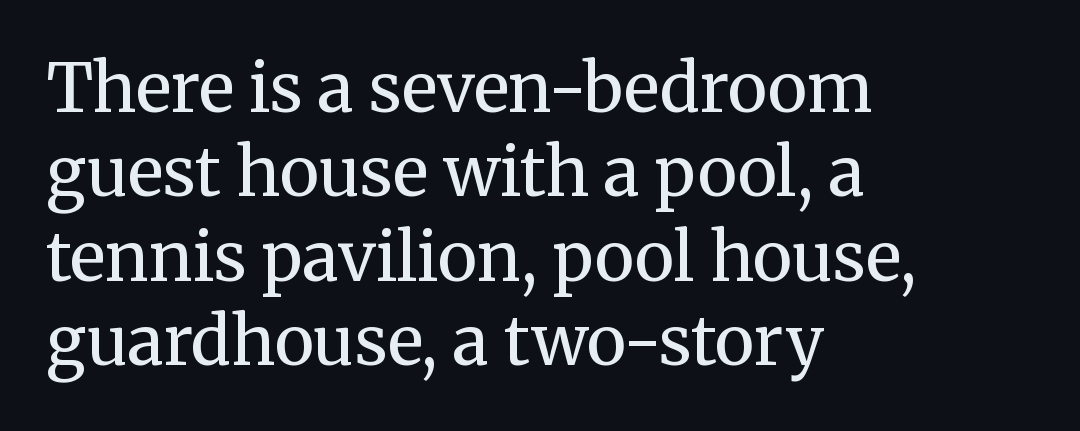
The image shows 67 px regular-weight serif type, upright; set left-aligned, normal line spacing (1.26x), normal letter spacing, not underlined; medium stroke contrast and a medium x-height.
